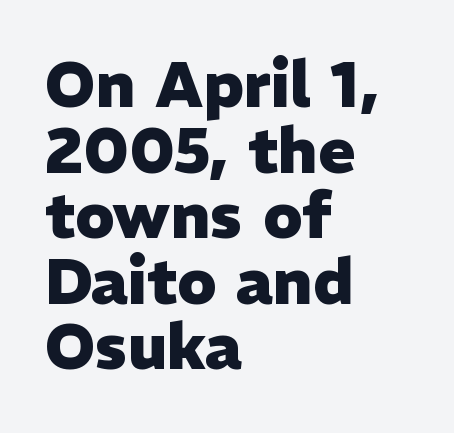
The image shows 63 px heavy sans-serif type, upright; set left-aligned, tight line spacing (1.04x), normal letter spacing, not underlined; low stroke contrast and a medium x-height.
